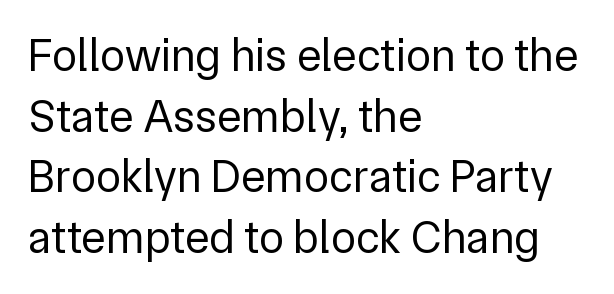
Is the type heavy? It reads as light-to-regular instead. Think of a printed novel: that variable character pitch is what you see here. Observe the ordinary spacing: letters are neighbours, not strangers. Serifs: no, the terminals of the letterforms are clean. The passage shown stacks its lines at a standard gap.
